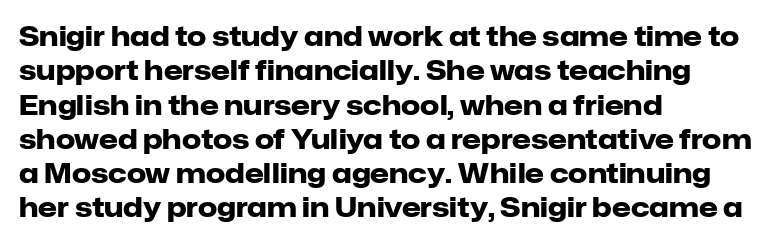
{"italic": "no", "bold": "yes", "underline": "no", "align": "left", "line_spacing": "normal", "line_spacing_ratio": 1.27, "letter_spacing": "normal", "letter_spacing_em": 0.0, "glyph_px": 27}
